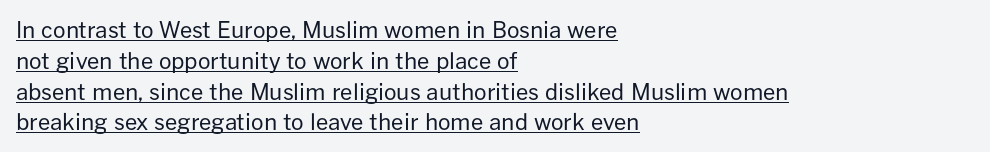
The image shows 22 px text type, upright; set left-aligned, normal line spacing (1.4x), normal letter spacing, underlined.
